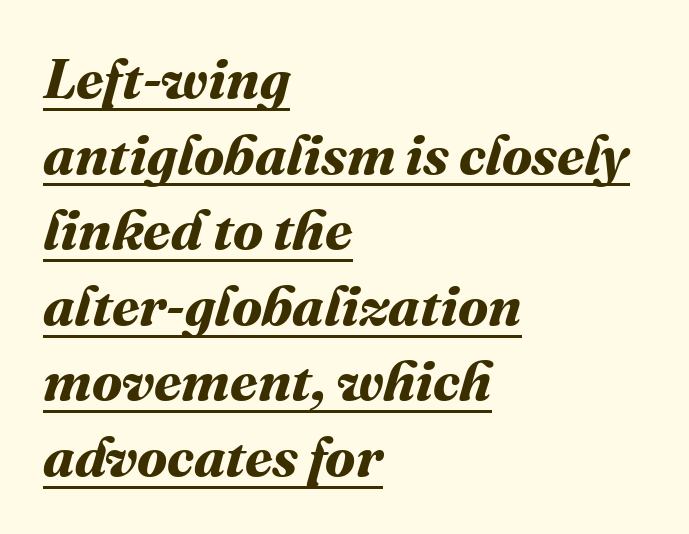
The image shows 56 px bold type; set left-aligned, normal line spacing (1.35x), normal letter spacing, underlined; medium stroke contrast and a medium x-height.
